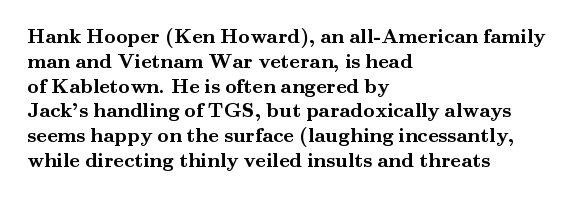
Q: Is the text bold? A: Yes.
Q: Is the text italic (slanted)? A: No, it is upright.
Q: Is the text underlined? A: No.
Q: How is the paragraph aligned? A: Left-aligned.
Q: Is the spacing between letters normal or unusually wide? A: Normal.
